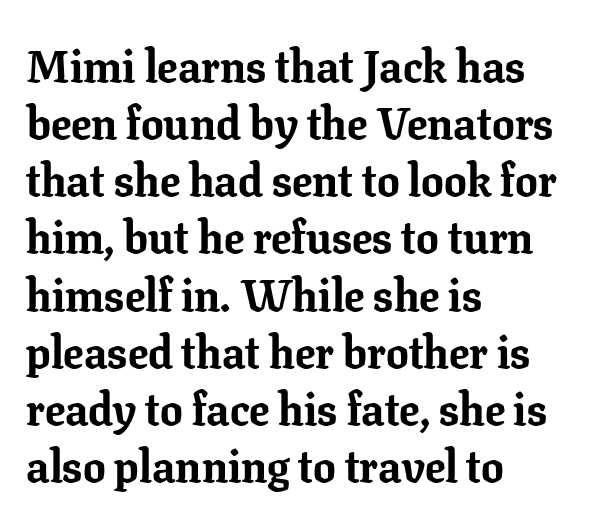
{"serif": "yes", "italic": "no", "bold": "yes", "weight": "bold", "width": "normal", "stroke_contrast": "low", "x_height": "medium", "monospaced": "no", "underline": "no", "align": "left", "line_spacing": "normal", "line_spacing_ratio": 1.27, "letter_spacing": "normal", "letter_spacing_em": 0.0, "glyph_px": 45}
